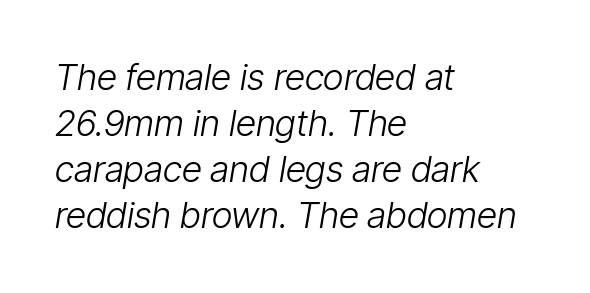
{"italic": "yes", "lean": "right", "slant_degrees": 9, "bold": "no", "weight": "light", "width": "condensed", "stroke_contrast": "low", "x_height": "medium", "monospaced": "no", "underline": "no", "align": "left", "line_spacing": "normal", "line_spacing_ratio": 1.28, "letter_spacing": "normal", "letter_spacing_em": 0.0, "glyph_px": 36}
